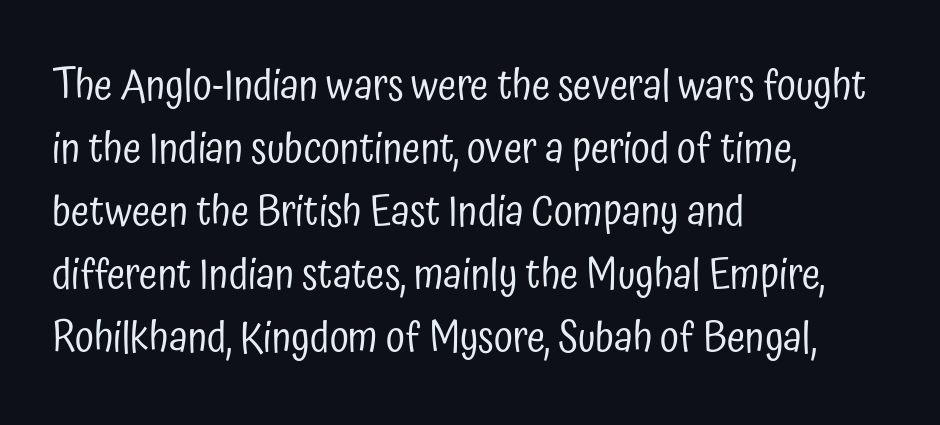
The image shows 42 px regular-weight, condensed sans-serif type, upright; set left-aligned, normal line spacing (1.5x), normal letter spacing, not underlined; low stroke contrast and a medium x-height.
